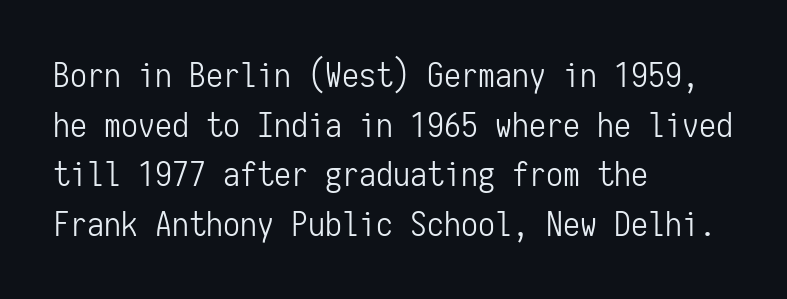
{"serif": "no", "italic": "no", "bold": "no", "weight": "light", "width": "condensed", "stroke_contrast": "low", "x_height": "medium", "monospaced": "yes", "underline": "no", "align": "left", "line_spacing": "normal", "line_spacing_ratio": 1.46, "letter_spacing": "normal", "letter_spacing_em": 0.0, "glyph_px": 34}
